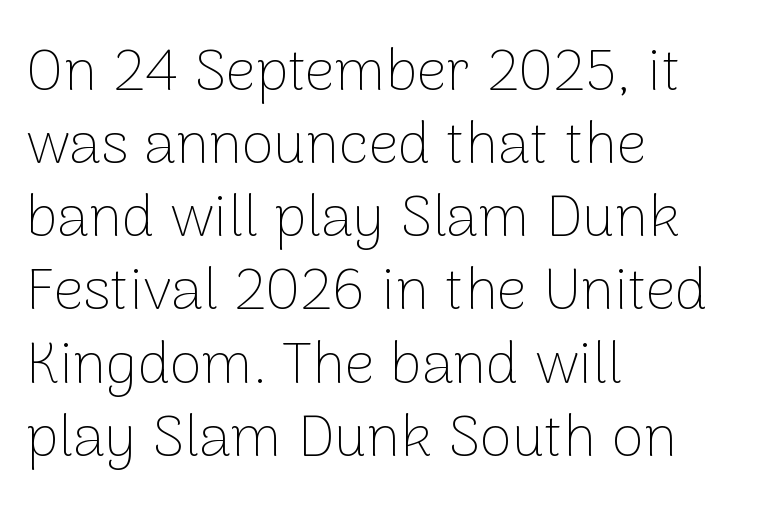
The rendering uses natural spacing where letterforms have individual widths. The foot of each line stays bare and open. These lines are composed in type without serifs. The tracking reads as untouched default to a designer's eye.
